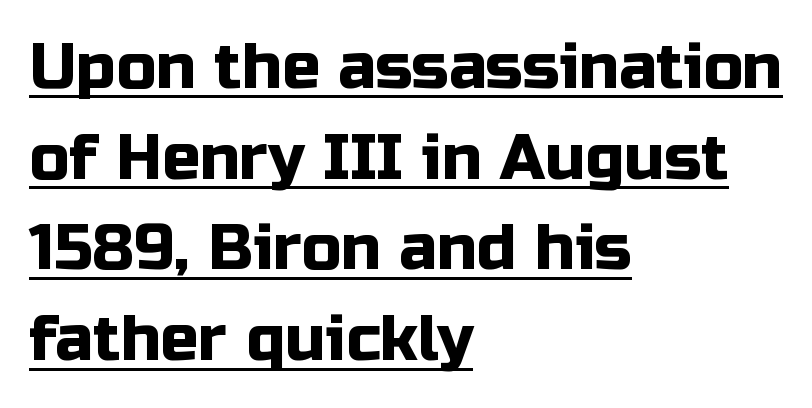
Q: Is the text italic (slanted)? A: No, it is upright.
Q: Is the typeface a serif or a sans-serif typeface? A: Sans-serif.
Q: Is the text underlined? A: Yes.
Q: How is the paragraph aligned? A: Left-aligned.
Q: Is the spacing between letters normal or unusually wide? A: Normal.
Q: Is the spacing between lines tight, normal or loose? A: Normal.
Q: Width (condensed, normal, or wide)? A: Normal.
Q: Stroke contrast? A: Low.
Q: x-height? A: Medium.
Q: Monospaced? A: No.
